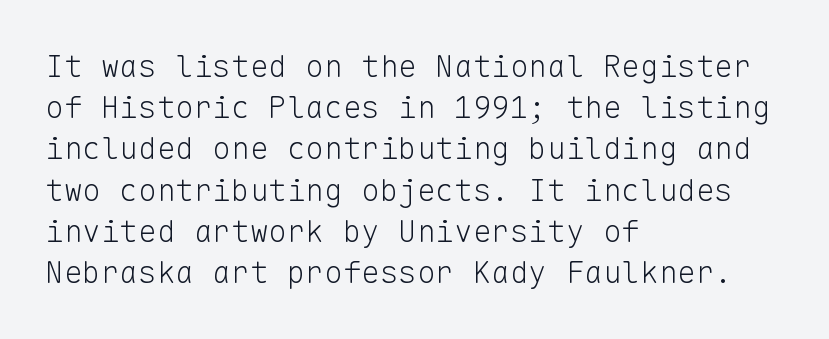
The image shows 31 px light sans-serif type, upright, monospaced; set left-aligned, normal line spacing (1.33x), normal letter spacing, not underlined; low stroke contrast and a medium x-height.
